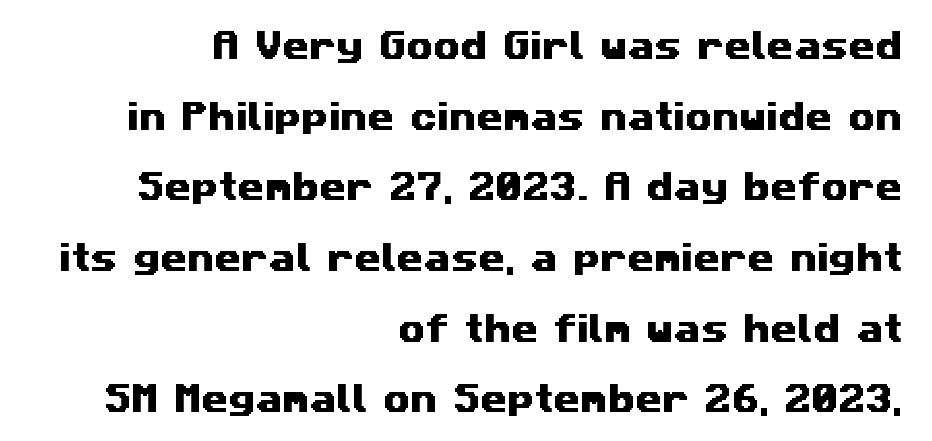
Q: Is the typeface a serif or a sans-serif typeface? A: Sans-serif.
Q: Is the text underlined? A: No.
Q: How is the paragraph aligned? A: Right-aligned.
Q: Is the spacing between letters normal or unusually wide? A: Normal.
Q: Is the spacing between lines tight, normal or loose? A: Loose.
Q: Width (condensed, normal, or wide)? A: Wide.
Q: Stroke contrast? A: Medium.
Q: x-height? A: Medium.
Q: Monospaced? A: No.
